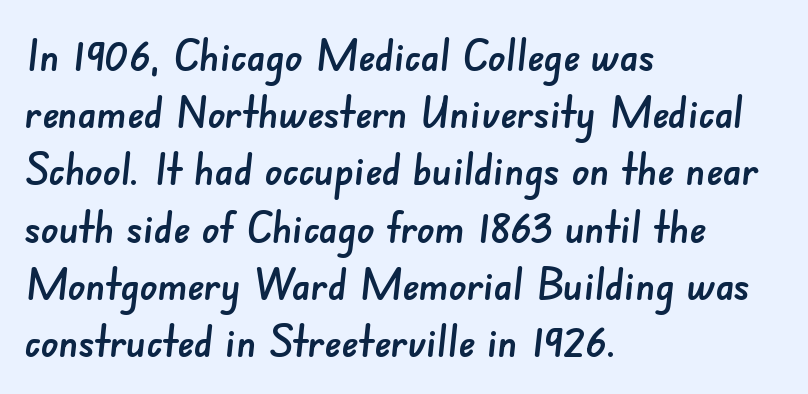
Which margin do the lines hug? The left one — the right edge is uneven. Plain, unruled lines of type. Summary of vertical rhythm: regular, with standard interline spacing. Nothing unusual about the tracking: characters are spaced as the font intends.
